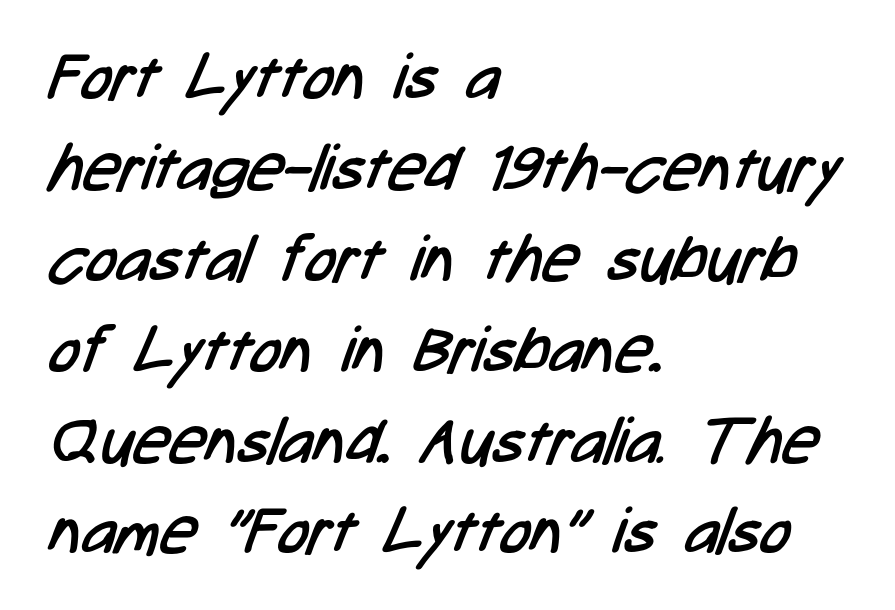
Words appear dense and cohesive because spacing is normal. The strokes are not fattened; the text isn't bold. The designer went with a sans here, leaving each stem footless. Honestly, there is no underline to notice here at all. Alignment: flush left.
